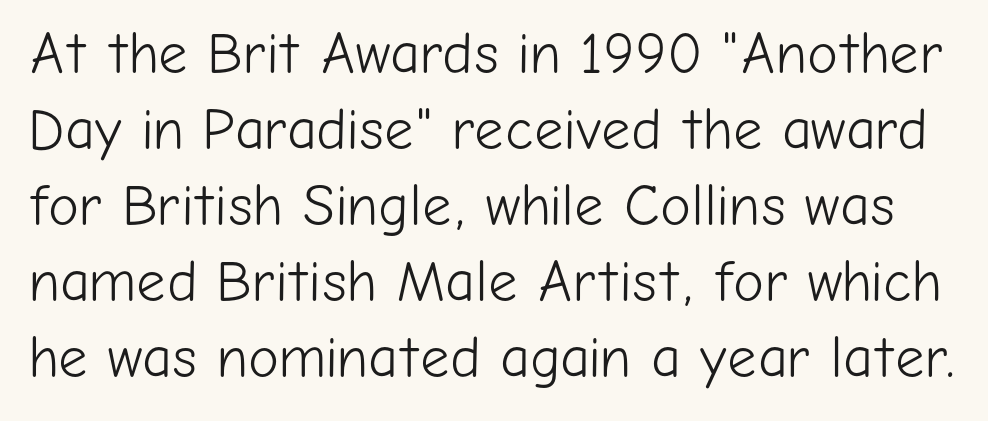
The image shows 58 px light sans-serif type, upright; set normal line spacing (1.31x), normal letter spacing, not underlined; low stroke contrast and a medium x-height.
